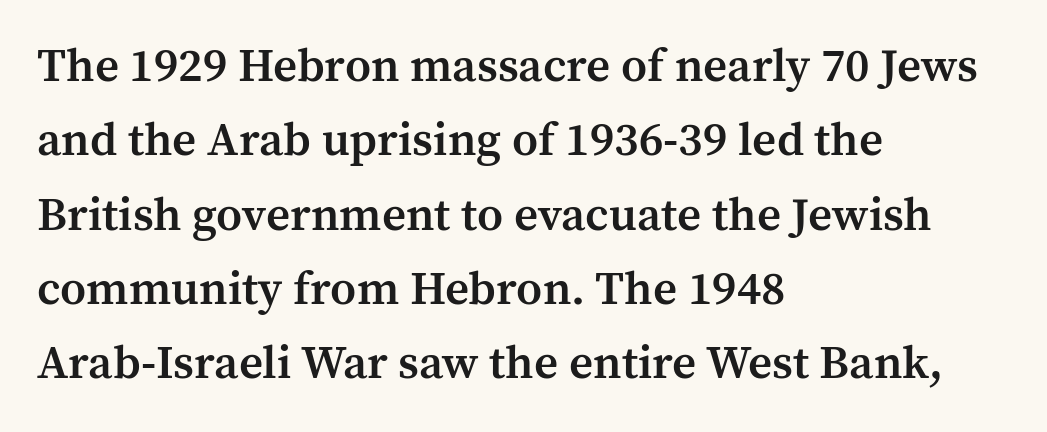
Default kerning and tracking; the words read as compact shapes. Moderately thickened strokes mark this as semibold type. Quick note: underline off. Each letter keeps its own natural width here, so spacing adapts to shape. A typesetter would mark this as roman, not italic.
